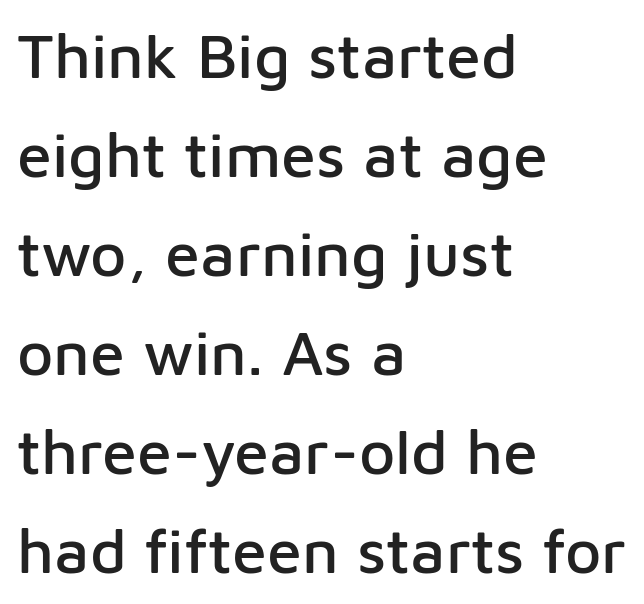
Bare-footed words on every line. You could not count columns in this text — the font is proportionally spaced. Look at the bottom of the vertical strokes: they stop flat, with no serifs. Standard letterfit; no display-style spreading of the glyphs. Quick note: not italic, upright. The paragraph shown leans on its left margin.
